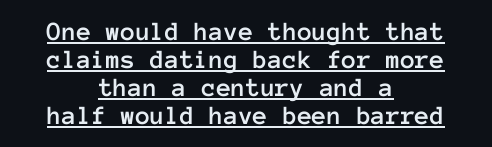
Q: Is the text italic (slanted)? A: No, it is upright.
Q: Is the text underlined? A: Yes.
Q: How is the paragraph aligned? A: Centered.
Q: Is the spacing between letters normal or unusually wide? A: Normal.
Q: Is the spacing between lines tight, normal or loose? A: Tight.
